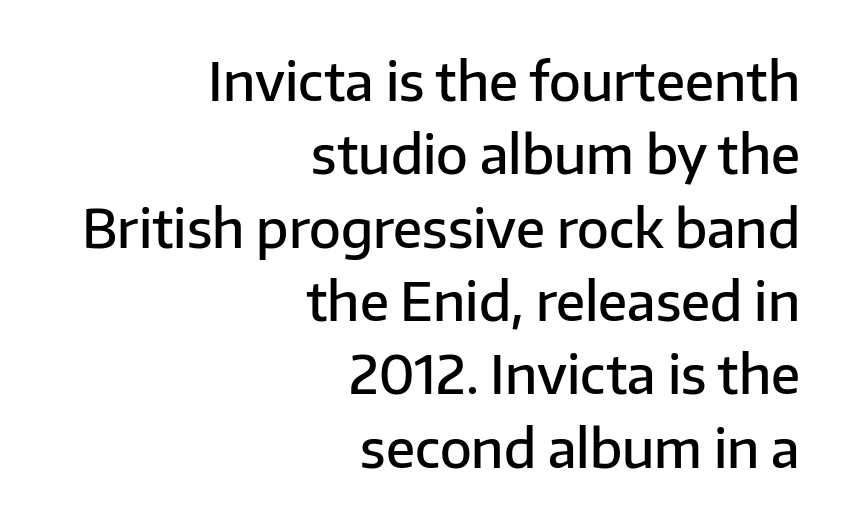
The image shows 52 px semibold sans-serif type, upright; set right-aligned, normal line spacing (1.41x), normal letter spacing, not underlined; low stroke contrast and a medium x-height.
